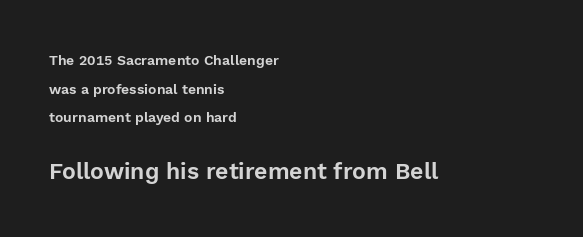
Nope, not italic — everything's standing straight. Beneath every word, the page is bare. These lines stand farther apart than default settings would place them. Size hierarchy here favors the trailing block over the leading one. The letterforms sit shoulder to shoulder at normal distance.
